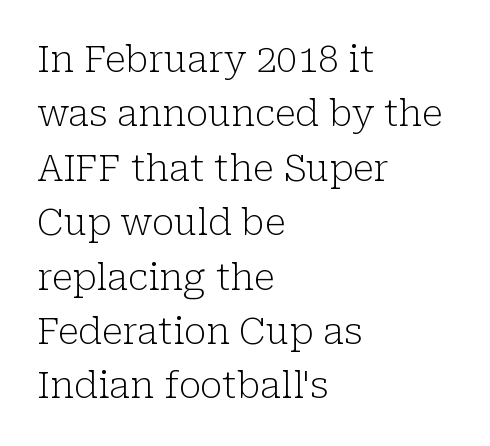
{"serif": "yes", "italic": "no", "bold": "no", "weight": "light", "width": "normal", "stroke_contrast": "low", "x_height": "medium", "monospaced": "no", "underline": "no", "align": "left", "line_spacing": "normal", "line_spacing_ratio": 1.47, "letter_spacing": "normal", "letter_spacing_em": 0.0, "glyph_px": 37}
